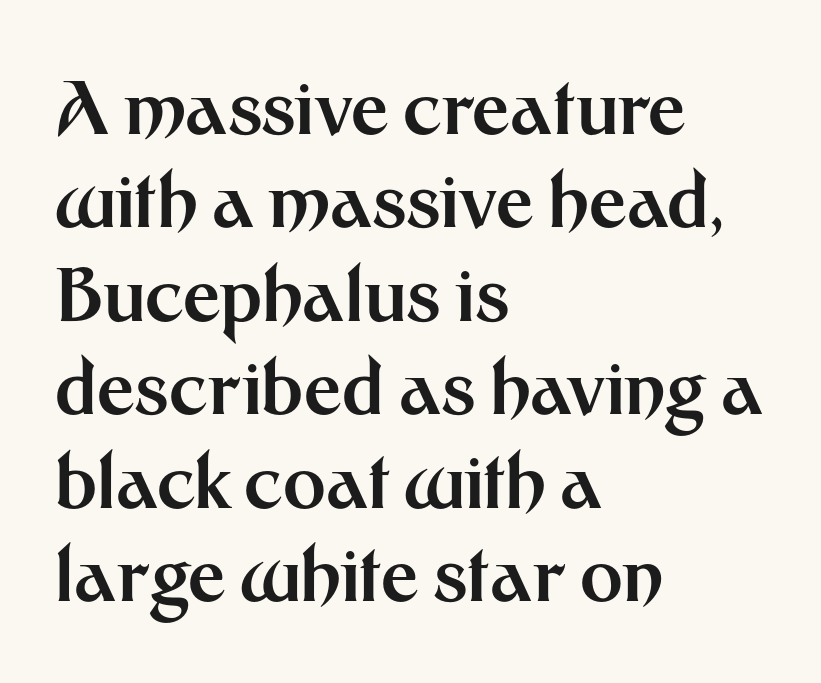
The image shows 73 px bold sans-serif type, upright; set left-aligned, normal line spacing (1.28x), normal letter spacing, not underlined; medium stroke contrast and a medium x-height.
